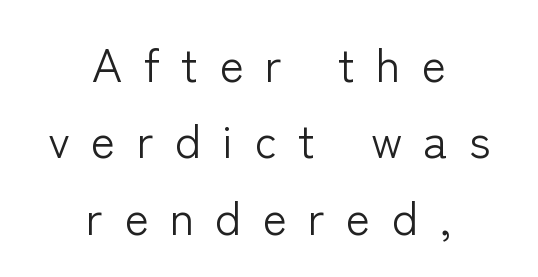
Q: Is the text bold? A: No.
Q: Is the text italic (slanted)? A: No, it is upright.
Q: Is the typeface a serif or a sans-serif typeface? A: Sans-serif.
Q: Is the text underlined? A: No.
Q: How is the paragraph aligned? A: Centered.
Q: Is the spacing between letters normal or unusually wide? A: Unusually wide.
Q: Is the spacing between lines tight, normal or loose? A: Normal.
Q: Width (condensed, normal, or wide)? A: Normal.
Q: Stroke contrast? A: Low.
Q: x-height? A: Medium.
Q: Monospaced? A: No.
